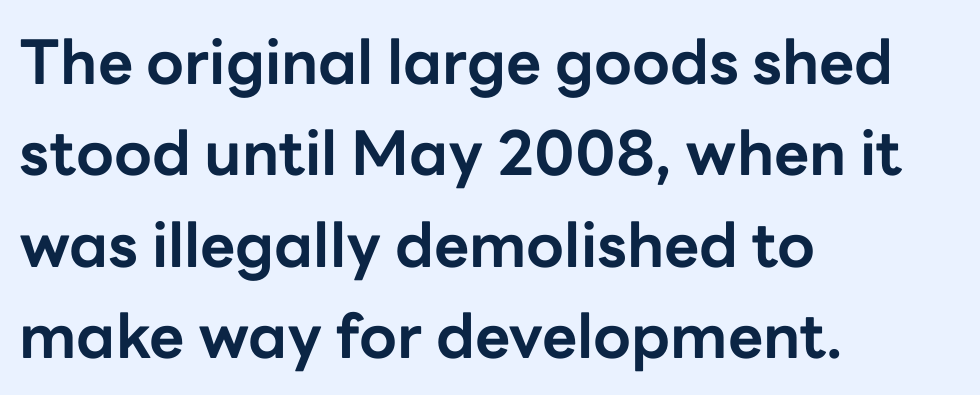
Q: Is the text bold? A: Yes.
Q: Is the text italic (slanted)? A: No, it is upright.
Q: Is the typeface a serif or a sans-serif typeface? A: Sans-serif.
Q: Is the text underlined? A: No.
Q: How is the paragraph aligned? A: Left-aligned.
Q: Is the spacing between letters normal or unusually wide? A: Normal.
Q: Is the spacing between lines tight, normal or loose? A: Normal.
Q: Width (condensed, normal, or wide)? A: Normal.
Q: Stroke contrast? A: Low.
Q: x-height? A: Medium.
Q: Monospaced? A: No.
